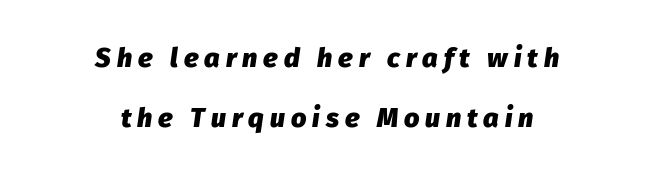
{"italic": "yes", "lean": "right", "slant_degrees": 8, "bold": "yes", "underline": "no", "align": "center", "line_spacing": "loose", "line_spacing_ratio": 2.21, "letter_spacing": "wide", "letter_spacing_em": 0.22, "glyph_px": 27}
